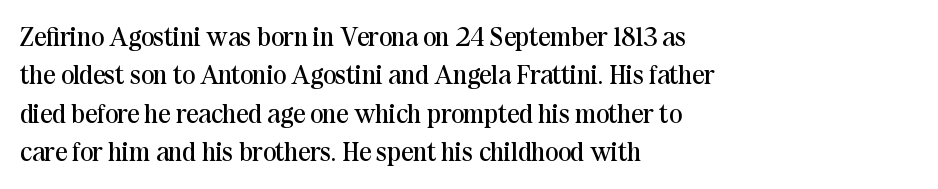
Q: Is the text bold? A: No.
Q: Is the text italic (slanted)? A: No, it is upright.
Q: Is the text underlined? A: No.
Q: How is the paragraph aligned? A: Left-aligned.
Q: Is the spacing between letters normal or unusually wide? A: Normal.
Q: Is the spacing between lines tight, normal or loose? A: Normal.
